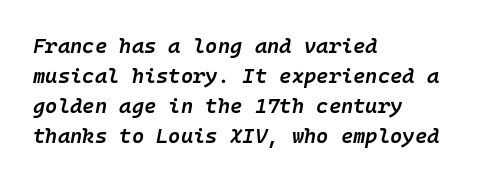
{"italic": "yes", "lean": "right", "slant_degrees": 10, "bold": "semi", "underline": "no", "align": "left", "line_spacing": "normal", "line_spacing_ratio": 1.43, "letter_spacing": "normal", "letter_spacing_em": 0.0, "glyph_px": 21}
